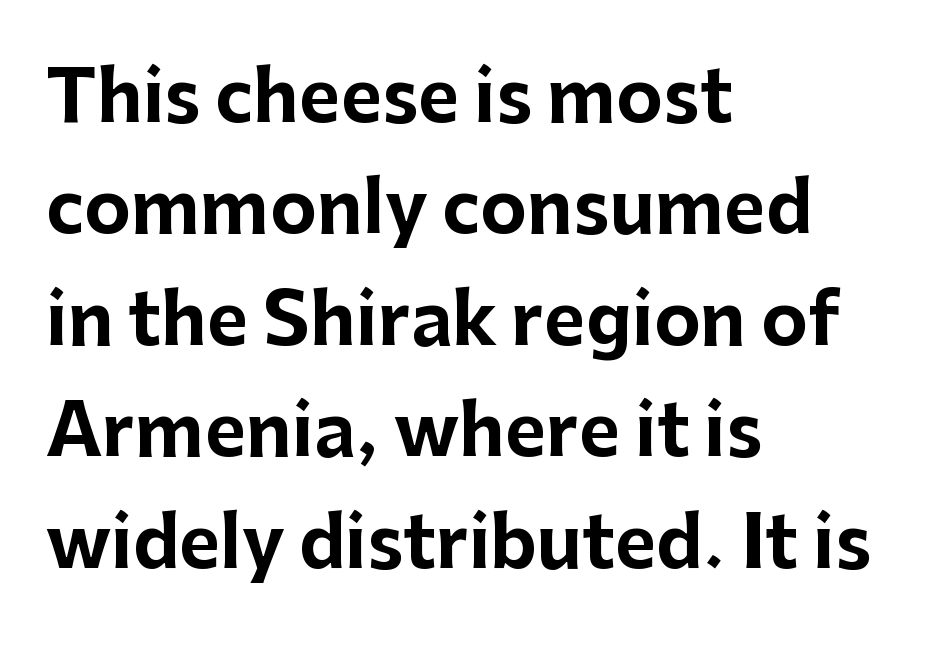
Q: Is the text bold? A: Yes.
Q: Is the text italic (slanted)? A: No, it is upright.
Q: Is the typeface a serif or a sans-serif typeface? A: Sans-serif.
Q: Is the text underlined? A: No.
Q: How is the paragraph aligned? A: Left-aligned.
Q: Is the spacing between letters normal or unusually wide? A: Normal.
Q: Is the spacing between lines tight, normal or loose? A: Normal.
Q: Width (condensed, normal, or wide)? A: Normal.
Q: Stroke contrast? A: Low.
Q: x-height? A: Medium.
Q: Monospaced? A: No.
